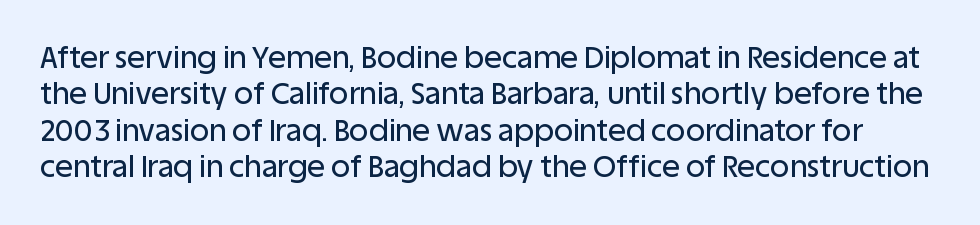
Q: Is the text italic (slanted)? A: No, it is upright.
Q: Is the typeface a serif or a sans-serif typeface? A: Sans-serif.
Q: Is the text underlined? A: No.
Q: Is the spacing between letters normal or unusually wide? A: Normal.
Q: Width (condensed, normal, or wide)? A: Normal.
Q: Stroke contrast? A: Low.
Q: x-height? A: Large.
Q: Monospaced? A: No.
